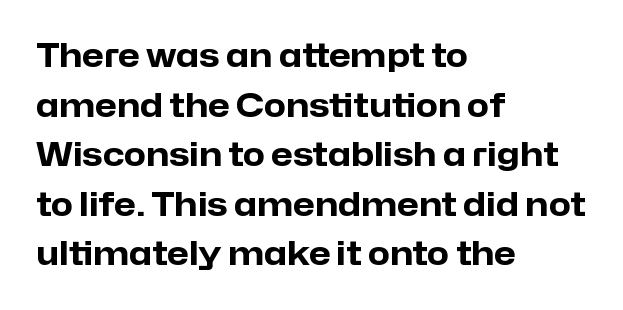
The image shows 32 px heavy sans-serif type, upright; set left-aligned, normal line spacing (1.55x), normal letter spacing, not underlined; low stroke contrast and a medium x-height.
